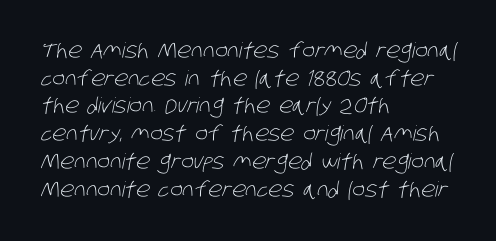
{"bold": "no", "underline": "no", "align": "left", "line_spacing": "normal", "line_spacing_ratio": 1.32, "letter_spacing": "normal", "letter_spacing_em": 0.0, "glyph_px": 21}
